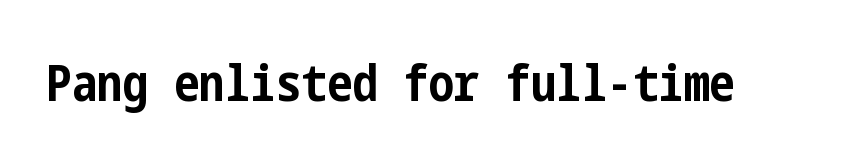
The image shows 51 px bold, condensed sans-serif type, upright; set normal letter spacing, not underlined; low stroke contrast and a medium x-height.
